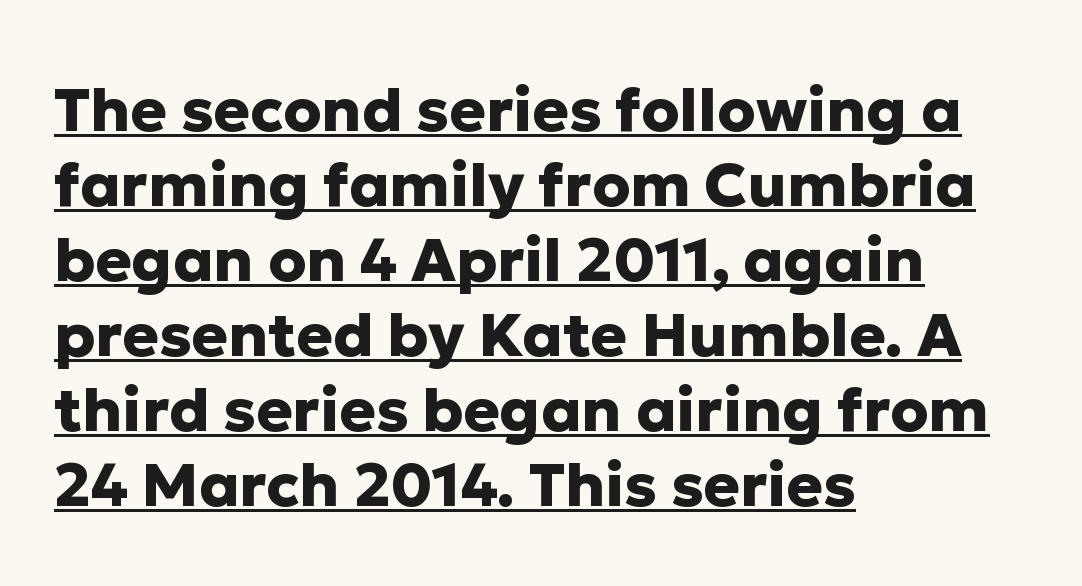
Q: Is the text bold? A: Yes.
Q: Is the text italic (slanted)? A: No, it is upright.
Q: Is the typeface a serif or a sans-serif typeface? A: Sans-serif.
Q: Is the text underlined? A: Yes.
Q: How is the paragraph aligned? A: Left-aligned.
Q: Is the spacing between letters normal or unusually wide? A: Normal.
Q: Width (condensed, normal, or wide)? A: Normal.
Q: Stroke contrast? A: Low.
Q: x-height? A: Medium.
Q: Monospaced? A: No.
